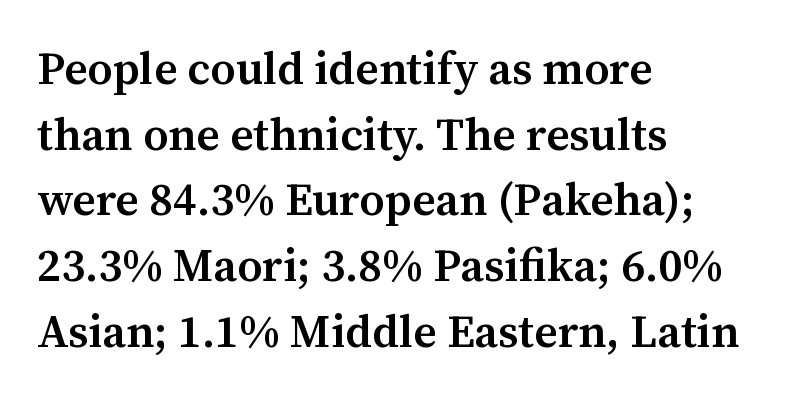
Observe the serifs anchoring each vertical stroke in this sample. Spacing verdict: proportional, widths tailored to each character. Semibold letterforms, between regular and bold. Decoration check: the copy has no underline. The type is set solid horizontally, with unmodified tracking. The rows are spaced the way most documents space them.
